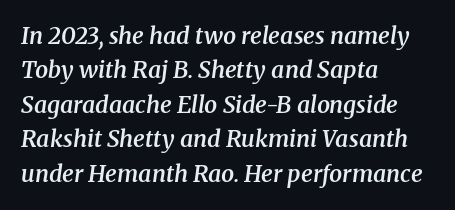
The image shows 23 px text type, italic (leaning right); set left-aligned, normal line spacing (1.5x), normal letter spacing, not underlined.
